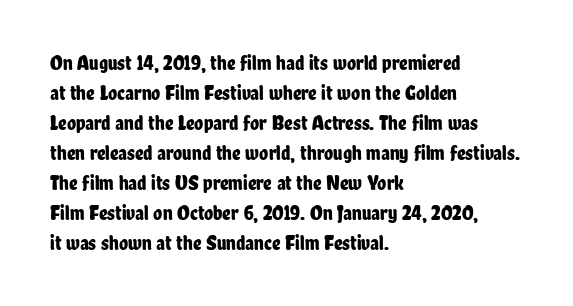
{"italic": "no", "underline": "no", "align": "left", "line_spacing": "normal", "line_spacing_ratio": 1.43, "letter_spacing": "normal", "letter_spacing_em": 0.0, "glyph_px": 21}
